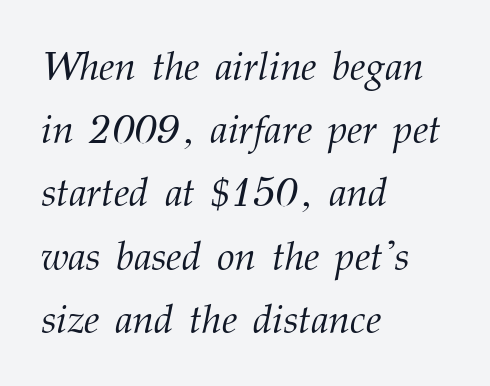
The image shows 40 px light serif type, italic (leaning right); set left-aligned, normal line spacing (1.58x), normal letter spacing, not underlined; medium stroke contrast and a medium x-height.
